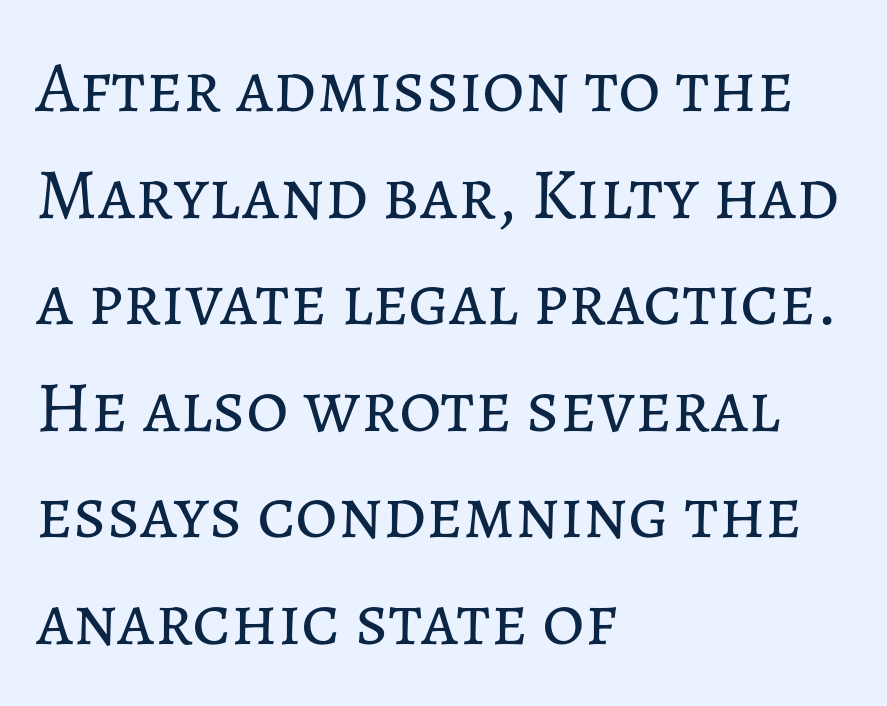
{"italic": "no", "bold": "no", "weight": "regular", "width": "normal", "stroke_contrast": "low", "x_height": "medium", "monospaced": "no", "underline": "no", "align": "left", "line_spacing": "normal", "line_spacing_ratio": 1.46, "letter_spacing": "normal", "letter_spacing_em": 0.0, "glyph_px": 73}
